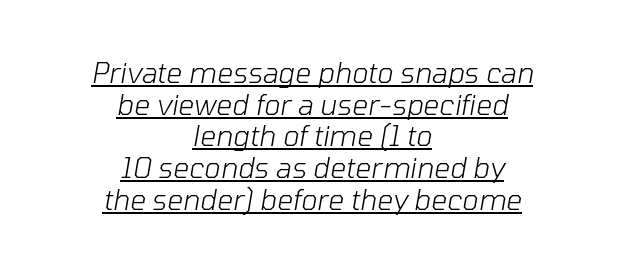
{"italic": "yes", "lean": "right", "slant_degrees": 10, "bold": "no", "weight": "light", "width": "normal", "stroke_contrast": "low", "x_height": "medium", "monospaced": "no", "underline": "yes", "align": "center", "line_spacing": "tight", "line_spacing_ratio": 1.13, "letter_spacing": "normal", "letter_spacing_em": 0.0, "glyph_px": 28}
